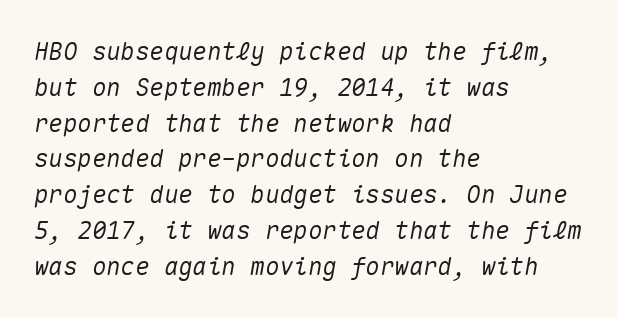
{"italic": "yes", "lean": "right", "slant_degrees": 10, "underline": "no", "align": "left", "line_spacing": "normal", "line_spacing_ratio": 1.49, "letter_spacing": "normal", "letter_spacing_em": 0.0, "glyph_px": 24}
